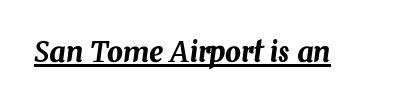
You could call the tracking neutral — neither tight nor loose. This sample uses an oblique cut, with every glyph tilted off the vertical. Notice how a bar underscores the lettering throughout. You could not count columns in this text — the font is proportionally spaced.
